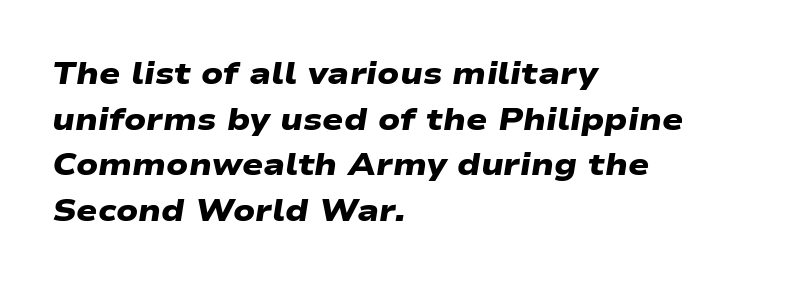
Does the leading feel generous? No, just average. The ragged edge is on the right, which tells us the setting is flush left. Just letters on the line, the space beneath them empty. The horizontal fit of the characters is conventional and even.
